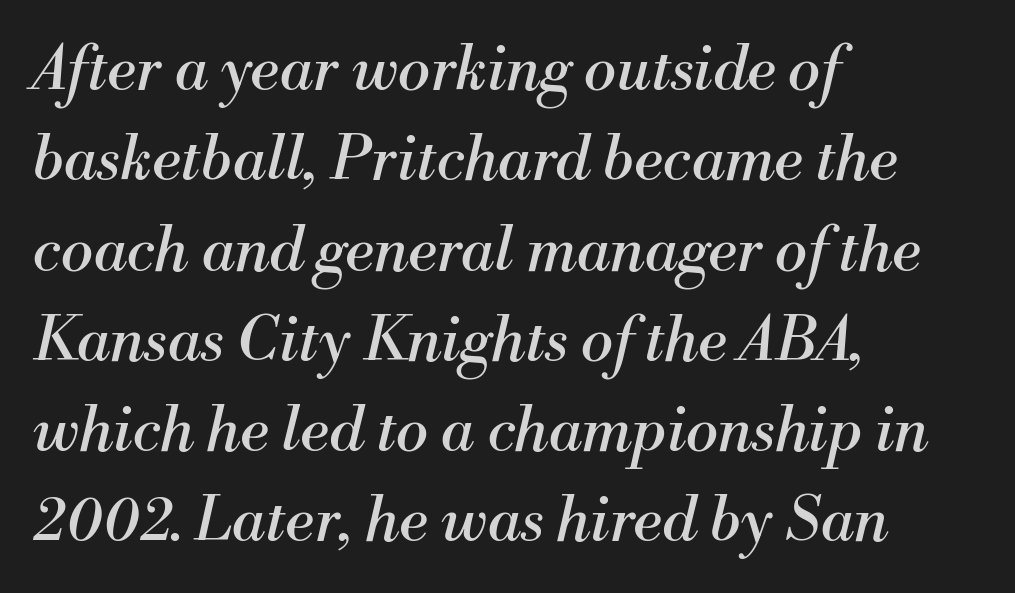
Q: Is the text bold? A: No.
Q: Is the text italic (slanted)? A: Yes, it leans right by about 13 degrees.
Q: Is the typeface a serif or a sans-serif typeface? A: Serif.
Q: Is the text underlined? A: No.
Q: How is the paragraph aligned? A: Left-aligned.
Q: Is the spacing between letters normal or unusually wide? A: Normal.
Q: Is the spacing between lines tight, normal or loose? A: Normal.
Q: Width (condensed, normal, or wide)? A: Normal.
Q: Stroke contrast? A: Medium.
Q: x-height? A: Small.
Q: Monospaced? A: No.
